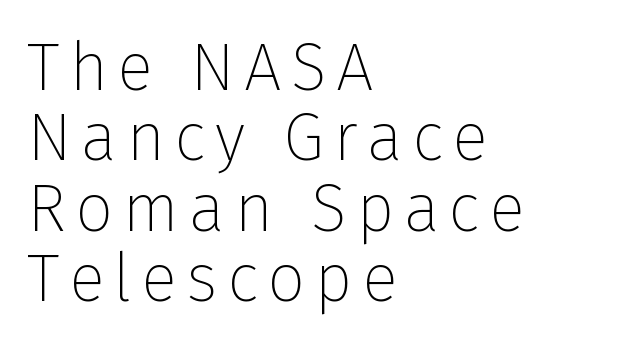
The image shows 67 px thin sans-serif type, upright; set left-aligned, tight line spacing (1.05x), not underlined; low stroke contrast and a medium x-height.
